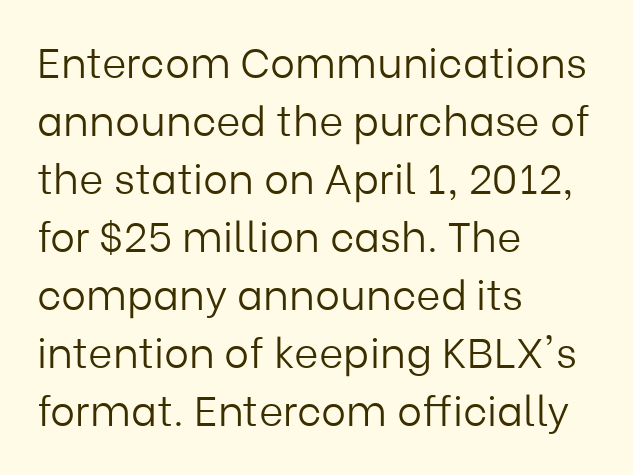
{"serif": "no", "italic": "no", "bold": "no", "weight": "light", "width": "normal", "stroke_contrast": "low", "x_height": "medium", "monospaced": "no", "underline": "no", "align": "left", "line_spacing": "normal", "line_spacing_ratio": 1.38, "letter_spacing": "normal", "letter_spacing_em": 0.0, "glyph_px": 42}
